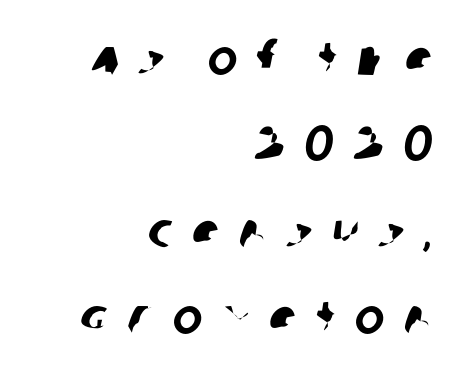
{"serif": "no", "width": "normal", "stroke_contrast": "low", "x_height": "large", "monospaced": "no", "underline": "no", "align": "right", "line_spacing_ratio": 1.73, "letter_spacing": "wide", "letter_spacing_em": 0.39, "glyph_px": 50}
